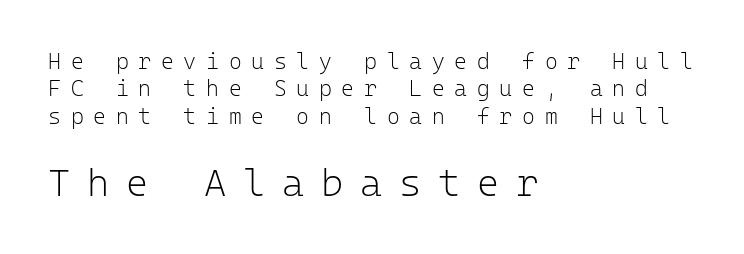
Think of a typewriter: that constant character pitch is what you see here. To sum up the face: it is a sans, with no serifs. Think standard paragraph weight, or any step lighter than that. Glance below the letters and you will spot only blank space.
